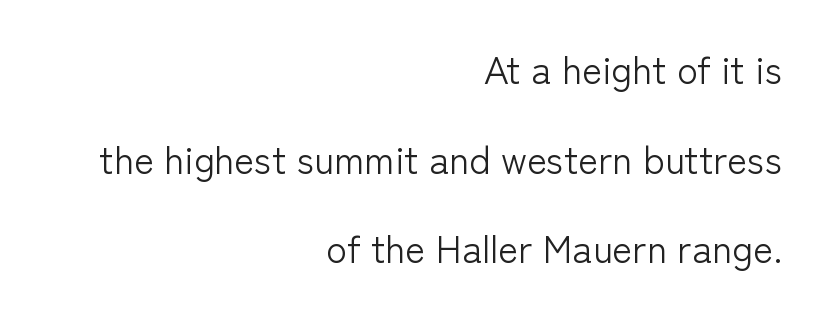
Q: Is the text bold? A: No.
Q: Is the text italic (slanted)? A: No, it is upright.
Q: Is the typeface a serif or a sans-serif typeface? A: Sans-serif.
Q: Is the text underlined? A: No.
Q: How is the paragraph aligned? A: Right-aligned.
Q: Is the spacing between letters normal or unusually wide? A: Normal.
Q: Is the spacing between lines tight, normal or loose? A: Loose.
Q: Width (condensed, normal, or wide)? A: Normal.
Q: Stroke contrast? A: Low.
Q: x-height? A: Medium.
Q: Monospaced? A: No.
